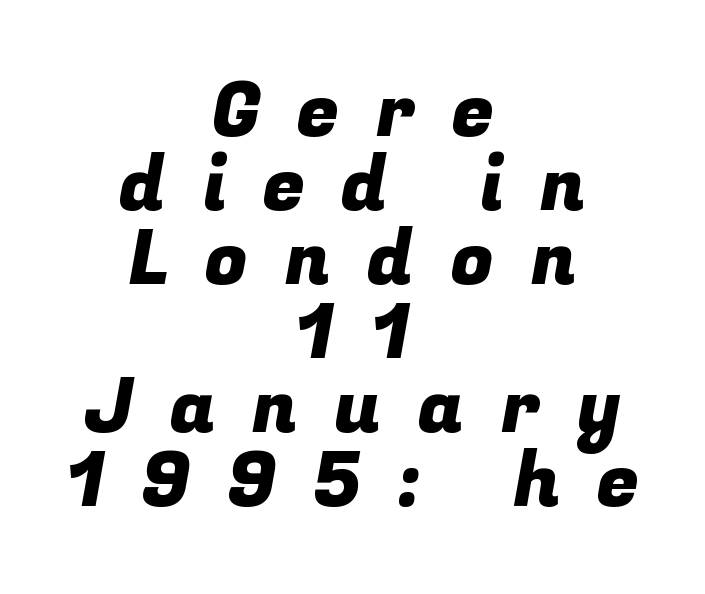
The image shows 77 px sans-serif type; set centered, tight line spacing (0.96x), unusually wide letter spacing (+0.47 em), not underlined; low stroke contrast and a medium x-height.
